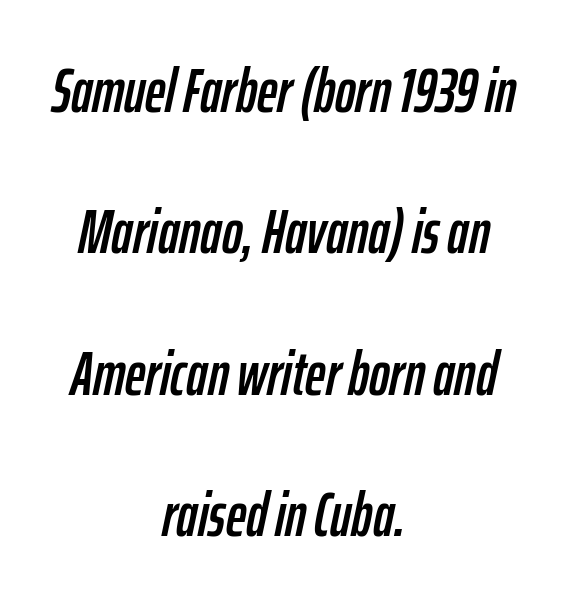
The image shows 62 px condensed type, italic (leaning right); set centered, loose line spacing (2.28x), normal letter spacing, not underlined; low stroke contrast and a medium x-height.
